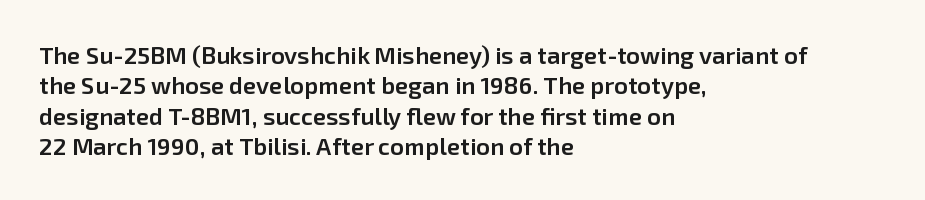
The image shows 24 px text type, upright; set left-aligned, normal line spacing (1.27x), normal letter spacing, not underlined.
